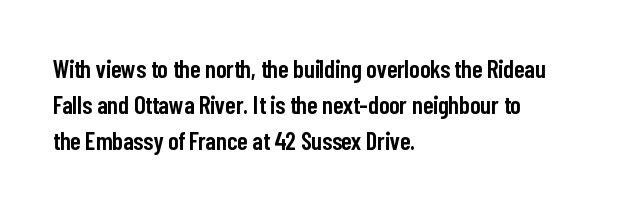
{"italic": "no", "bold": "semi", "underline": "no", "align": "left", "line_spacing": "normal", "line_spacing_ratio": 1.44, "letter_spacing": "normal", "letter_spacing_em": 0.0, "glyph_px": 25}
